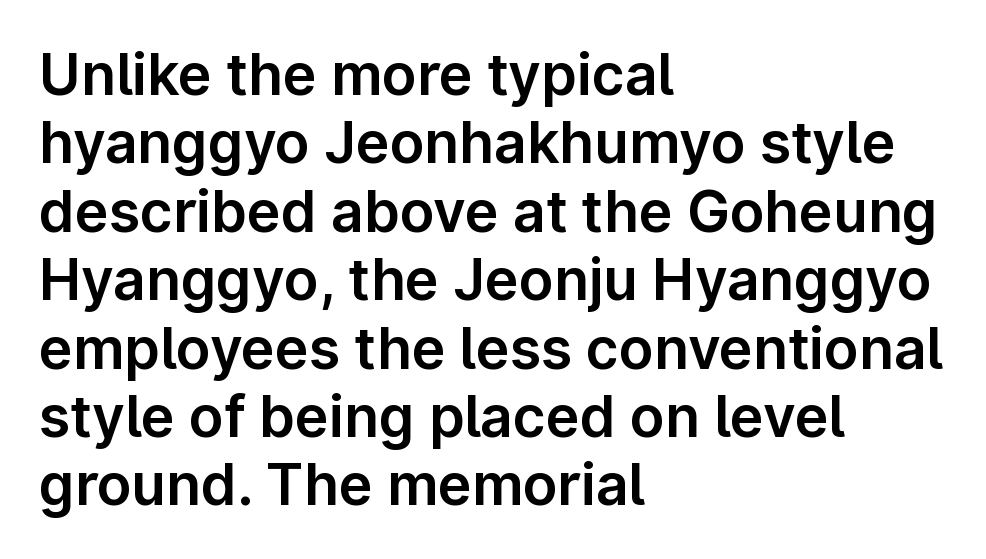
Q: Is the text italic (slanted)? A: No, it is upright.
Q: Is the typeface a serif or a sans-serif typeface? A: Sans-serif.
Q: Is the text underlined? A: No.
Q: How is the paragraph aligned? A: Left-aligned.
Q: Is the spacing between letters normal or unusually wide? A: Normal.
Q: Width (condensed, normal, or wide)? A: Normal.
Q: Stroke contrast? A: Low.
Q: x-height? A: Medium.
Q: Monospaced? A: No.
